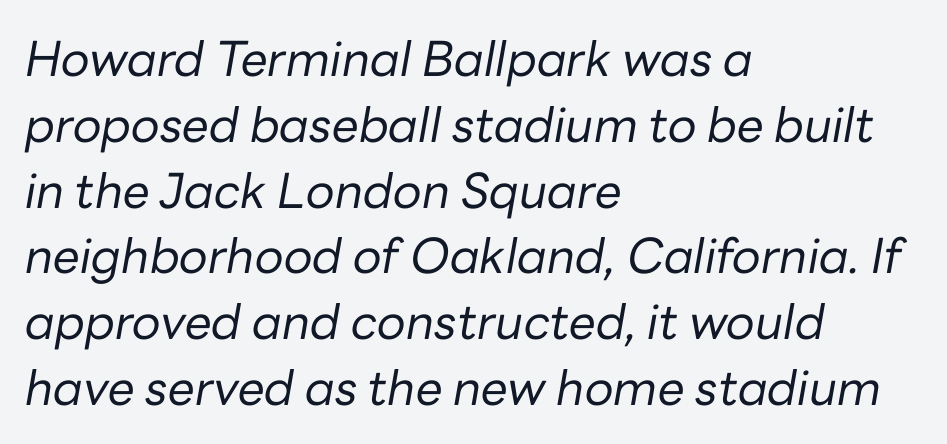
Q: Is the text bold? A: No.
Q: Is the text italic (slanted)? A: Yes, it leans right by about 10 degrees.
Q: Is the text underlined? A: No.
Q: How is the paragraph aligned? A: Left-aligned.
Q: Is the spacing between letters normal or unusually wide? A: Normal.
Q: Is the spacing between lines tight, normal or loose? A: Normal.
Q: Width (condensed, normal, or wide)? A: Normal.
Q: Stroke contrast? A: Low.
Q: x-height? A: Medium.
Q: Monospaced? A: No.
